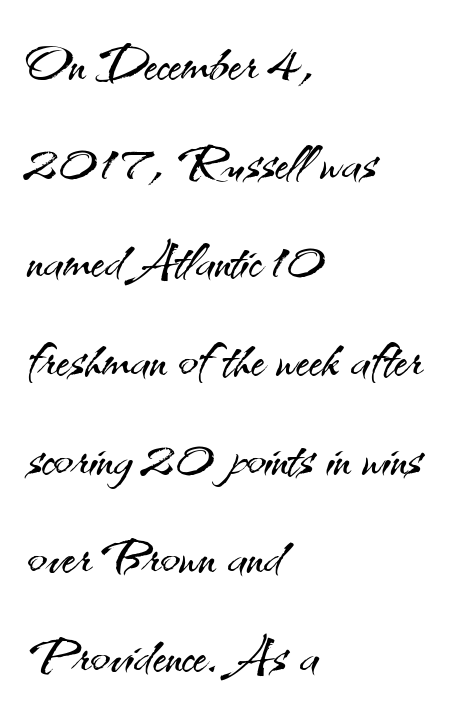
{"serif": "no", "bold": "no", "weight": "light", "width": "normal", "stroke_contrast": "medium", "x_height": "small", "monospaced": "no", "underline": "no", "align": "left", "line_spacing": "normal", "line_spacing_ratio": 1.37, "letter_spacing": "normal", "letter_spacing_em": 0.0, "glyph_px": 72}
